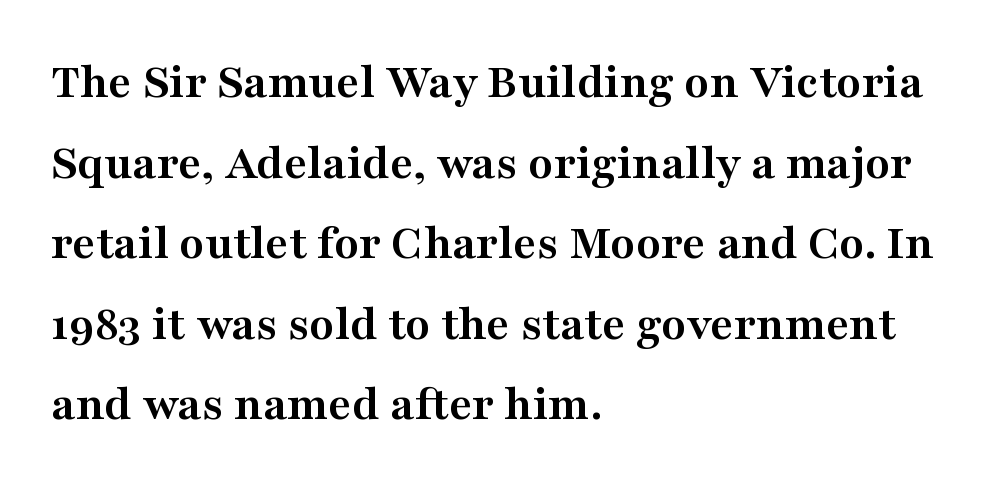
Q: Is the text bold? A: Yes.
Q: Is the text italic (slanted)? A: No, it is upright.
Q: Is the typeface a serif or a sans-serif typeface? A: Serif.
Q: Is the text underlined? A: No.
Q: How is the paragraph aligned? A: Left-aligned.
Q: Is the spacing between letters normal or unusually wide? A: Normal.
Q: Is the spacing between lines tight, normal or loose? A: Normal.
Q: Width (condensed, normal, or wide)? A: Wide.
Q: Stroke contrast? A: Medium.
Q: x-height? A: Medium.
Q: Monospaced? A: No.
